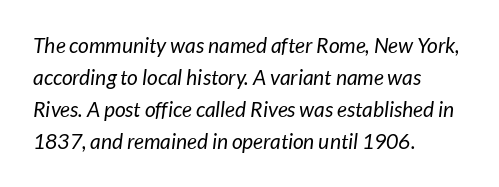
The image shows 21 px text type; set left-aligned, normal line spacing (1.53x), normal letter spacing, not underlined.
